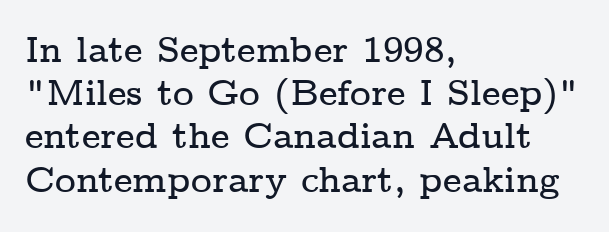
The ragged edge is on the right, which tells us the setting is flush left. What stands out about the letter spacing? Nothing — it is the standard amount. This rendering features lettering with no underline. The letters stand straight up with perfectly vertical stems. The text was rendered using a seriffed face with decorative stroke endings.
